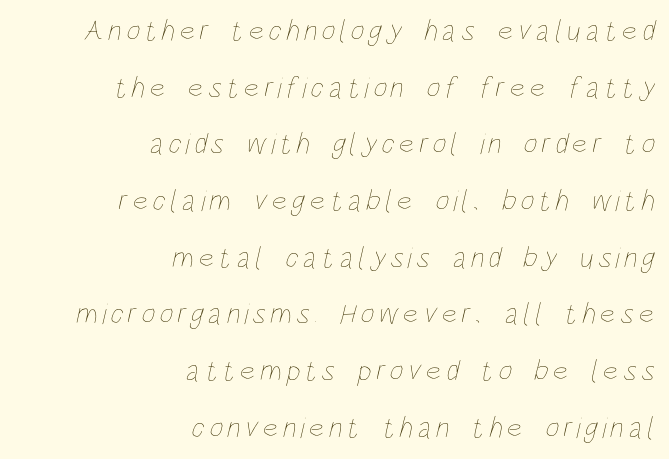
{"bold": "no", "weight": "thin", "width": "condensed", "stroke_contrast": "low", "x_height": "large", "monospaced": "no", "underline": "no", "align": "right", "line_spacing_ratio": 1.89, "glyph_px": 30}
